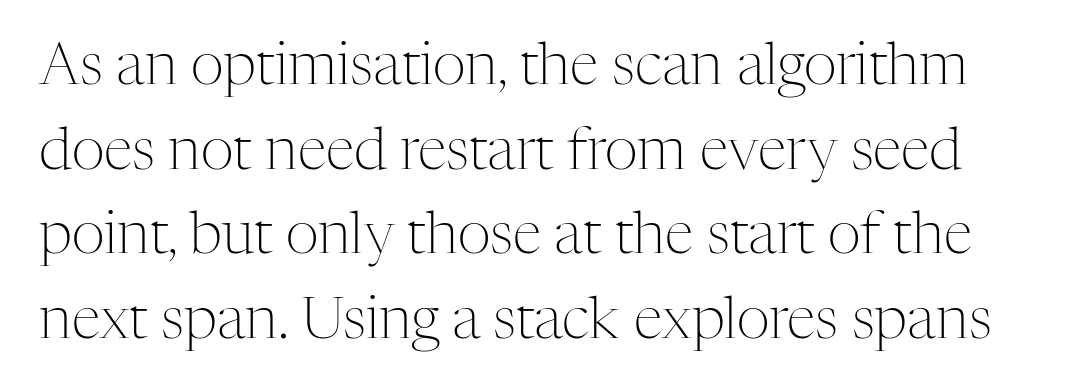
A typesetter would call this proportional, since set widths differ per character. Stem width sits at or under what a default text font uses. Bare-footed words on every line. These lines keep a tight, regular rhythm from letter to letter.
